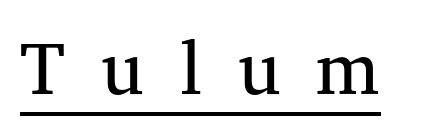
{"serif": "yes", "italic": "no", "bold": "no", "weight": "regular", "width": "normal", "stroke_contrast": "medium", "x_height": "medium", "monospaced": "no", "underline": "yes", "letter_spacing": "wide", "letter_spacing_em": 0.48, "glyph_px": 75}
